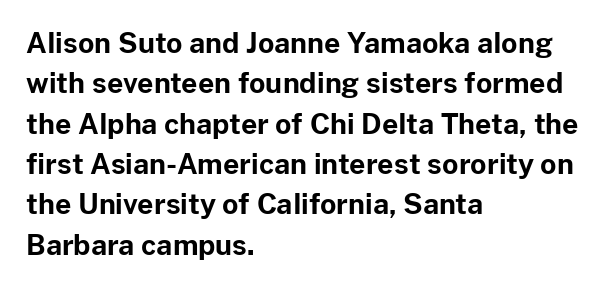
Q: Is the text bold? A: Yes.
Q: Is the text italic (slanted)? A: No, it is upright.
Q: Is the typeface a serif or a sans-serif typeface? A: Sans-serif.
Q: Is the text underlined? A: No.
Q: How is the paragraph aligned? A: Left-aligned.
Q: Is the spacing between letters normal or unusually wide? A: Normal.
Q: Is the spacing between lines tight, normal or loose? A: Normal.
Q: Width (condensed, normal, or wide)? A: Normal.
Q: Stroke contrast? A: Low.
Q: x-height? A: Medium.
Q: Monospaced? A: No.
